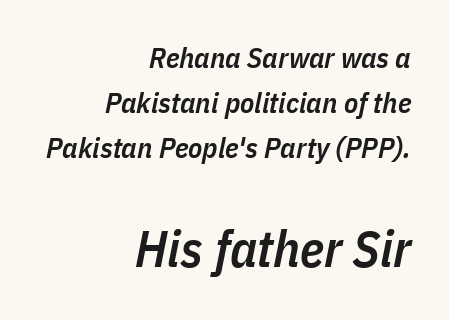
The image shows 51 px semibold, condensed type, italic (leaning right); set right-aligned, normal line spacing (1.55x), normal letter spacing, not underlined; the second (bottom) block is 1.76x larger; low stroke contrast and a medium x-height.
